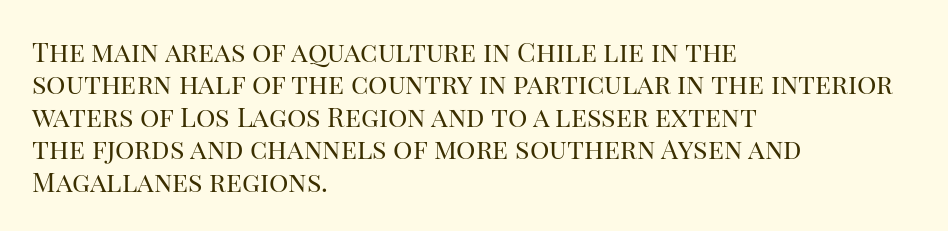
The image shows 27 px text type, upright; set left-aligned, line spacing 1.2x, normal letter spacing, not underlined.
